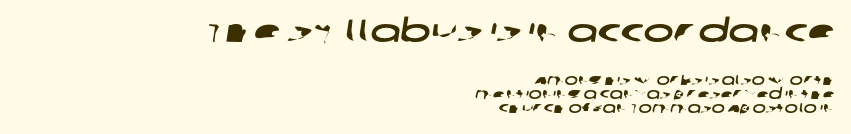
The image shows 32 px wide sans-serif type; set right-aligned, tight line spacing (0.99x), normal letter spacing, not underlined; the first (top) block is 2.29x larger; low stroke contrast and a large x-height.
